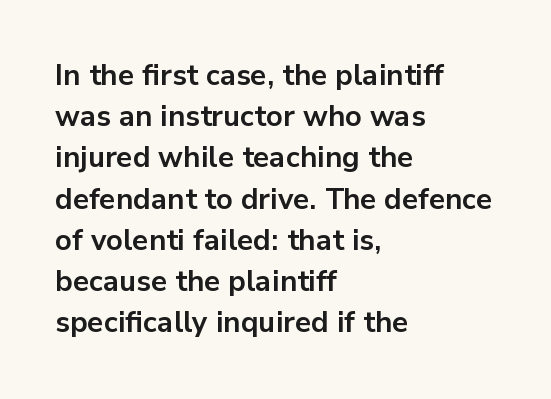
Q: Is the text bold? A: Yes.
Q: Is the text italic (slanted)? A: No, it is upright.
Q: Is the typeface a serif or a sans-serif typeface? A: Sans-serif.
Q: Is the text underlined? A: No.
Q: How is the paragraph aligned? A: Left-aligned.
Q: Is the spacing between letters normal or unusually wide? A: Normal.
Q: Is the spacing between lines tight, normal or loose? A: Normal.
Q: Width (condensed, normal, or wide)? A: Normal.
Q: Stroke contrast? A: Low.
Q: x-height? A: Medium.
Q: Monospaced? A: No.
